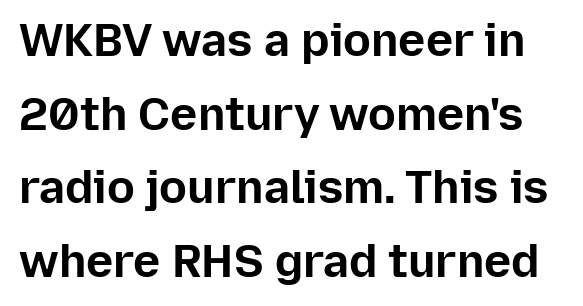
Q: Is the text bold? A: Yes.
Q: Is the text italic (slanted)? A: No, it is upright.
Q: Is the typeface a serif or a sans-serif typeface? A: Sans-serif.
Q: Is the text underlined? A: No.
Q: Is the spacing between letters normal or unusually wide? A: Normal.
Q: Is the spacing between lines tight, normal or loose? A: Normal.
Q: Width (condensed, normal, or wide)? A: Normal.
Q: Stroke contrast? A: Low.
Q: x-height? A: Medium.
Q: Monospaced? A: No.
